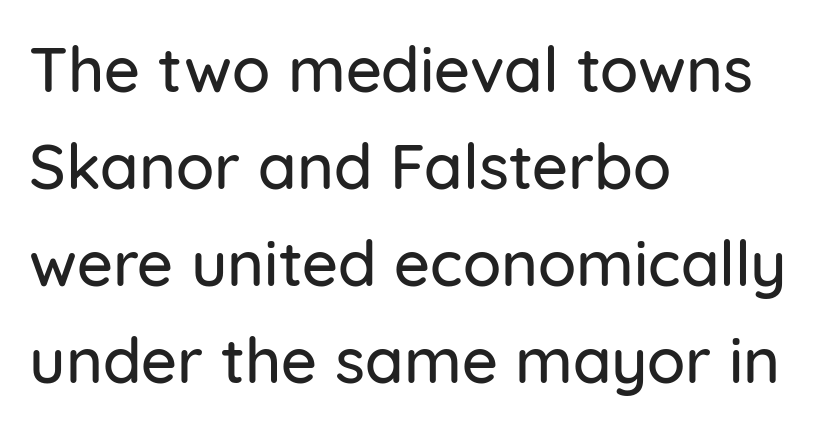
You can tell from the bare stems that sans-serif type was used. A typesetter would call this proportional, since set widths differ per character. The rows are spaced the way most documents space them. This rendering leaves character spacing at its baseline value.
